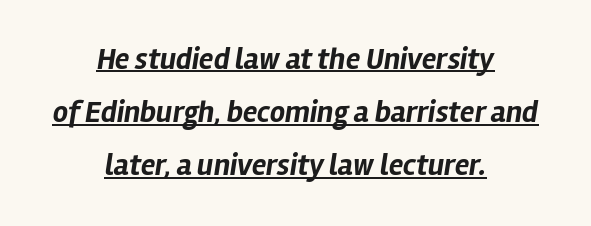
Q: Is the text bold? A: Yes.
Q: Is the text italic (slanted)? A: Yes, it leans right by about 12 degrees.
Q: Is the text underlined? A: Yes.
Q: How is the paragraph aligned? A: Centered.
Q: Is the spacing between letters normal or unusually wide? A: Normal.
Q: Width (condensed, normal, or wide)? A: Normal.
Q: Stroke contrast? A: Low.
Q: x-height? A: Medium.
Q: Monospaced? A: No.
